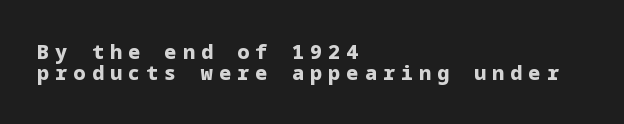
{"italic": "no", "bold": "yes", "underline": "no", "align": "left", "line_spacing": "tight", "line_spacing_ratio": 1.06, "letter_spacing": "wide", "letter_spacing_em": 0.31, "glyph_px": 20}
